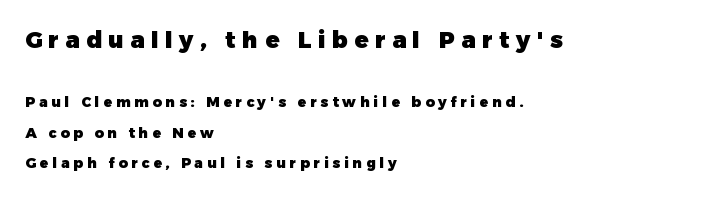
Q: Is the text bold? A: Yes.
Q: Is the text italic (slanted)? A: No, it is upright.
Q: Is the text underlined? A: No.
Q: How is the paragraph aligned? A: Left-aligned.
Q: Is the spacing between letters normal or unusually wide? A: Unusually wide.
Q: Is the spacing between lines tight, normal or loose? A: Loose.
Q: Which block of text is set in a larger size, the first (top) or the second (bottom)? A: The first (top) one.
